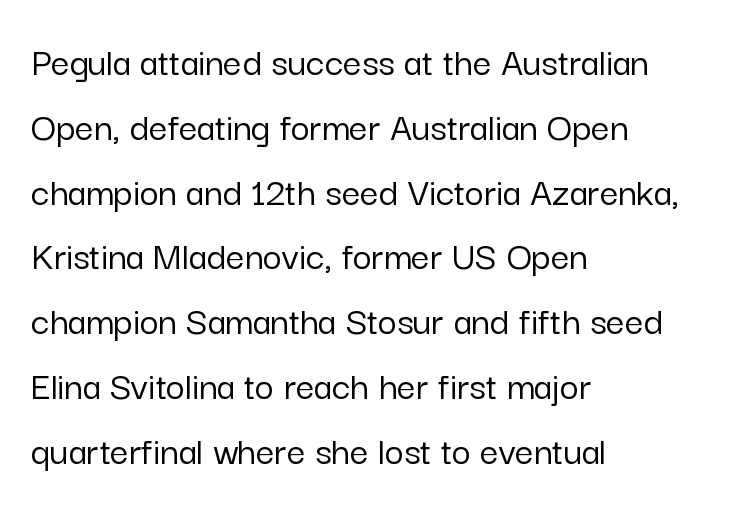
Visually the block forms a straight wall on the left and a jagged coastline on the right. Font category for this specimen: sans-serif. Unmarked baselines from the first word to the last. Notice how the stems are strictly vertical — no italics here. Looks like regular typesetting: each glyph gets only the width it needs. Between one letter and the next there's only the usual sliver of space.
